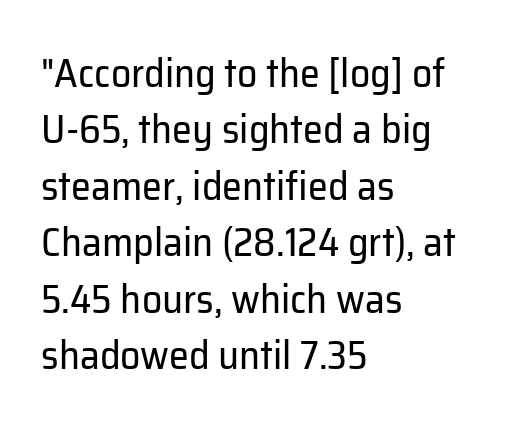
The typesetter chose a ragged-right arrangement here. Does the lettering tilt? It doesn't — this is upright. Glyph-to-glyph distance matches everyday printed text. No letter is thick-stroked: the sample isn't bold. The lines sit at an ordinary, default distance from one another.
